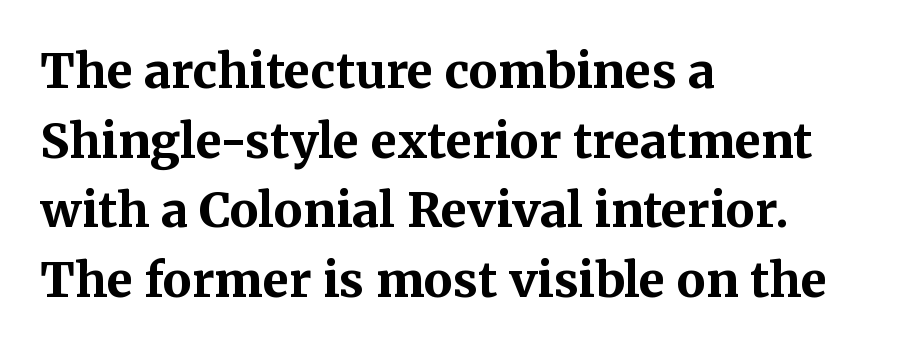
A typesetter would call this proportional, since set widths differ per character. Is there much room between lines? A standard amount, neither cramped nor airy. Small tapered or slab feet sit at the stroke ends, so this counts as serif. Typesetter's note: full bold, strokes at maximum text heaviness. Standard letterfit; no display-style spreading of the glyphs. The strip under each line holds only bare page.
